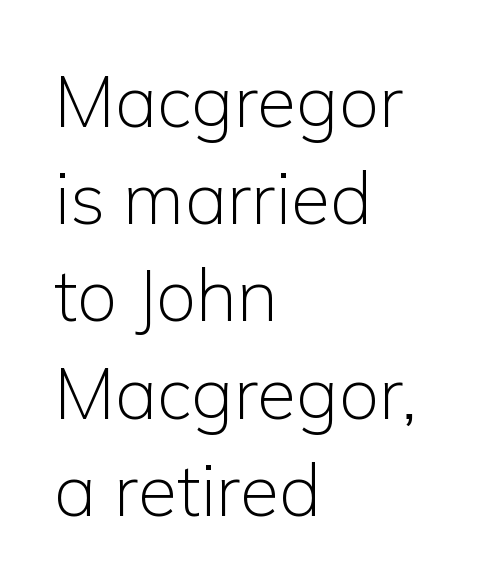
Regular leading. Varying glyph widths throughout — classic text-font behaviour. Does extra space separate the letters? No, they use regular spacing. Nope, not italic — everything's standing straight. The passage is arranged the way most books set body copy — flush left. The glyphs in this specimen are sans serif.
